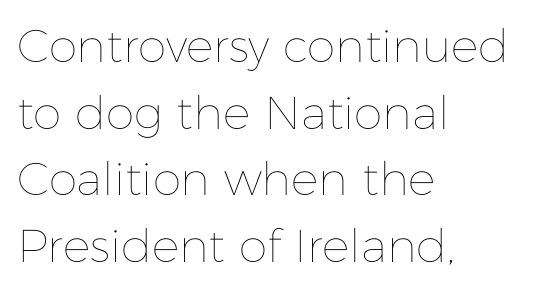
Q: Is the text bold? A: No.
Q: Is the text italic (slanted)? A: No, it is upright.
Q: Is the text underlined? A: No.
Q: How is the paragraph aligned? A: Left-aligned.
Q: Is the spacing between letters normal or unusually wide? A: Normal.
Q: Is the spacing between lines tight, normal or loose? A: Normal.
Q: Width (condensed, normal, or wide)? A: Normal.
Q: Stroke contrast? A: Low.
Q: x-height? A: Medium.
Q: Monospaced? A: No.
